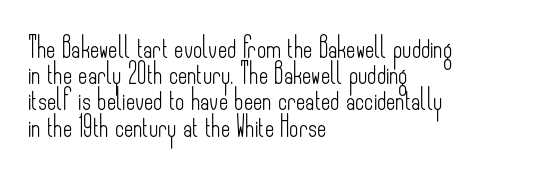
No chunkiness to these letters — they're not bold. Alignment: flush left. Do the letters lean? They stand straight. Horizontal bands of white between lines are of average thickness. Has an underline been added? It has not. Is the letter spacing exaggerated? No — it looks like the ordinary default.
